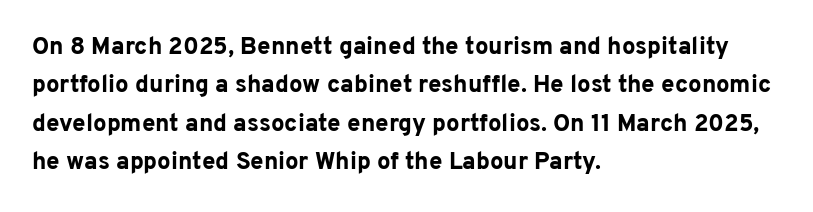
Q: Is the text bold? A: Yes.
Q: Is the text italic (slanted)? A: No, it is upright.
Q: Is the text underlined? A: No.
Q: How is the paragraph aligned? A: Left-aligned.
Q: Is the spacing between letters normal or unusually wide? A: Normal.
Q: Is the spacing between lines tight, normal or loose? A: Normal.
